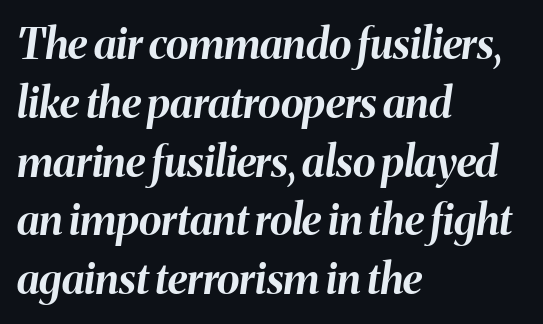
{"italic": "yes", "lean": "right", "slant_degrees": 8, "bold": "yes", "weight": "bold", "width": "normal", "stroke_contrast": "medium", "x_height": "medium", "monospaced": "no", "underline": "no", "align": "left", "line_spacing": "normal", "line_spacing_ratio": 1.4, "letter_spacing": "normal", "letter_spacing_em": 0.0, "glyph_px": 42}
